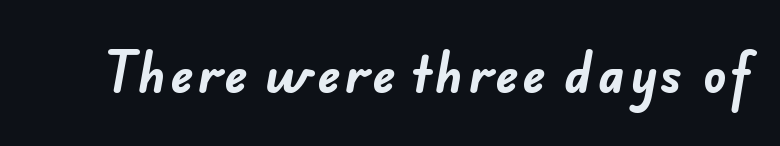
Every letter is thick-stroked: bold, no question. Grotesque or geometric, the face here clearly has no serifs. Underline: absent. Proportional: the letters do not fall into vertical columns.
